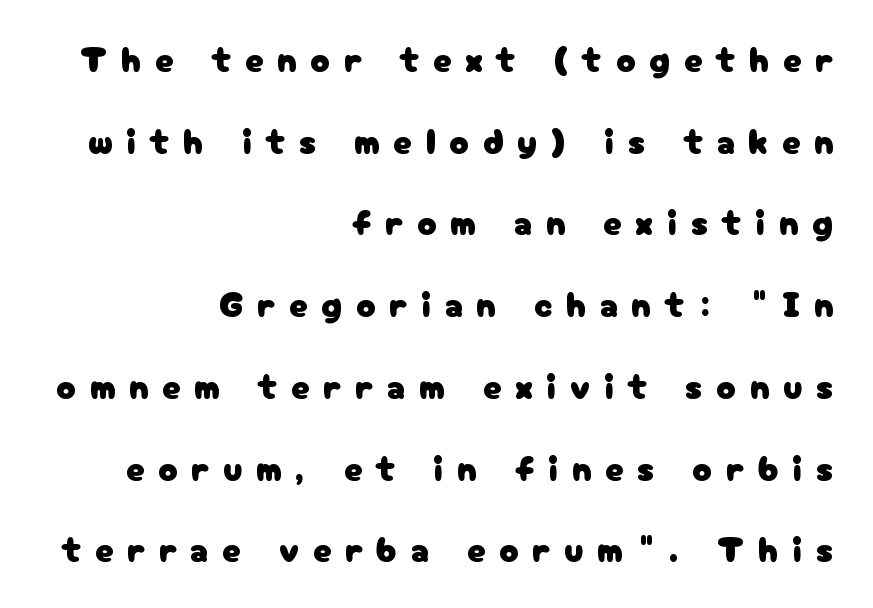
{"serif": "no", "italic": "no", "width": "normal", "stroke_contrast": "low", "x_height": "medium", "monospaced": "no", "underline": "no", "align": "right", "line_spacing": "loose", "line_spacing_ratio": 2.27, "letter_spacing": "wide", "letter_spacing_em": 0.38, "glyph_px": 36}
